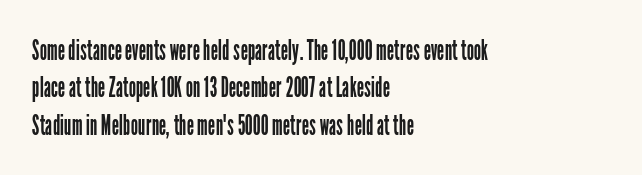
The image shows 29 px regular-weight, condensed sans-serif type, upright; set left-aligned, normal line spacing (1.29x), normal letter spacing, not underlined; low stroke contrast and a medium x-height.
